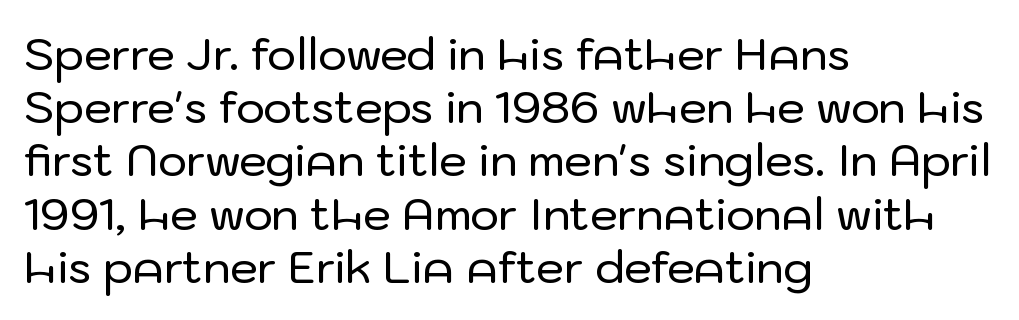
Q: Is the text italic (slanted)? A: No, it is upright.
Q: Is the typeface a serif or a sans-serif typeface? A: Sans-serif.
Q: Is the text underlined? A: No.
Q: How is the paragraph aligned? A: Left-aligned.
Q: Is the spacing between letters normal or unusually wide? A: Normal.
Q: Width (condensed, normal, or wide)? A: Normal.
Q: Stroke contrast? A: Low.
Q: x-height? A: Medium.
Q: Monospaced? A: No.
